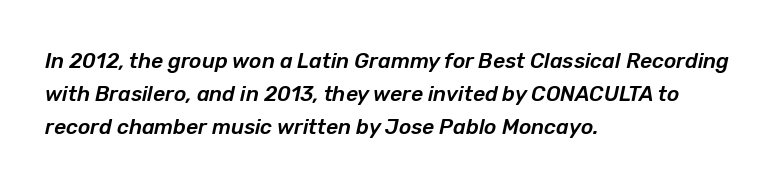
The image shows 21 px text type, italic (leaning right); set left-aligned, normal line spacing (1.56x), normal letter spacing, not underlined.
